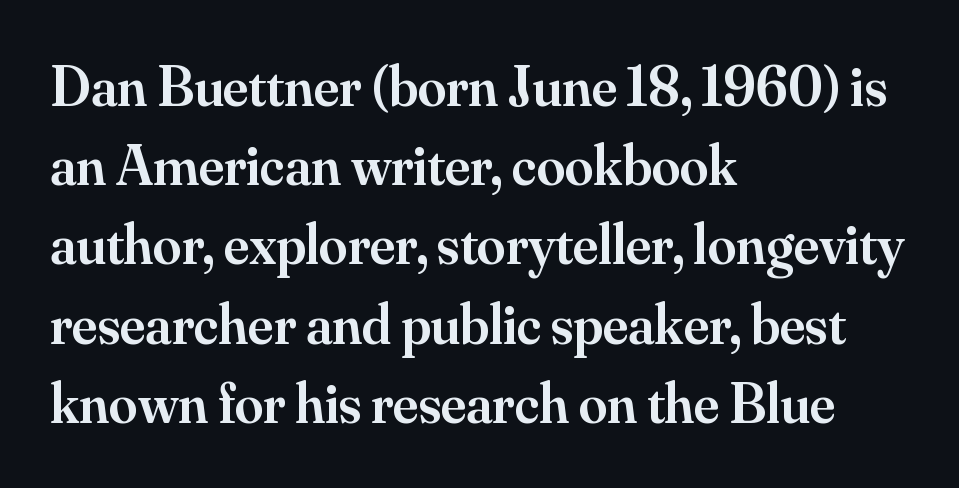
The image shows 57 px semibold serif type, upright; set left-aligned, normal line spacing (1.39x), normal letter spacing, not underlined; medium stroke contrast and a small x-height.
